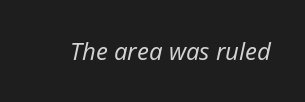
No extra tracking has been applied to these lines. Stems and bowls with no extra thickness — not bold. The whole block is typeset with a tilt. Beneath every word, the page is bare.
